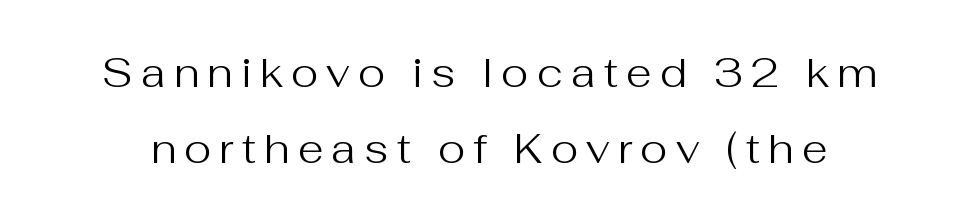
{"serif": "no", "italic": "no", "bold": "no", "weight": "regular", "width": "normal", "stroke_contrast": "medium", "x_height": "medium", "monospaced": "no", "underline": "no", "line_spacing_ratio": 1.8, "glyph_px": 42}
